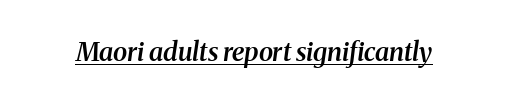
{"italic": "yes", "lean": "right", "slant_degrees": 8, "bold": "semi", "underline": "yes", "letter_spacing": "normal", "letter_spacing_em": 0.0, "glyph_px": 26}
